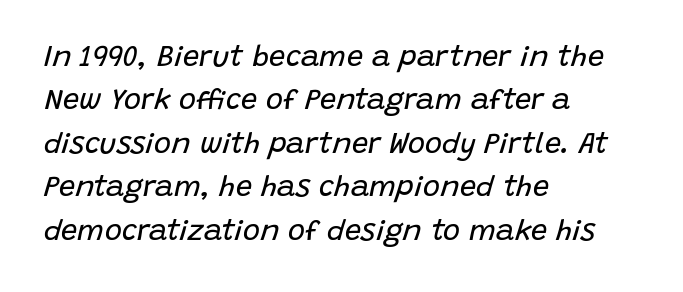
{"italic": "yes", "lean": "right", "slant_degrees": 15, "bold": "no", "weight": "regular", "width": "normal", "stroke_contrast": "low", "x_height": "large", "monospaced": "no", "underline": "no", "align": "left", "line_spacing": "normal", "line_spacing_ratio": 1.5, "letter_spacing": "normal", "letter_spacing_em": 0.0, "glyph_px": 29}
